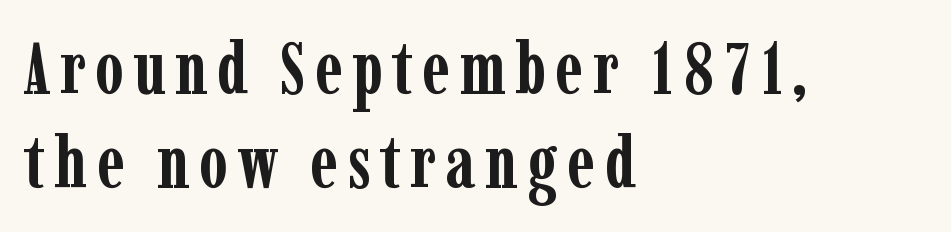
{"serif": "yes", "italic": "no", "bold": "yes", "weight": "semibold", "width": "condensed", "stroke_contrast": "low", "x_height": "medium", "monospaced": "no", "underline": "no", "align": "left", "line_spacing": "normal", "line_spacing_ratio": 1.29, "glyph_px": 73}
